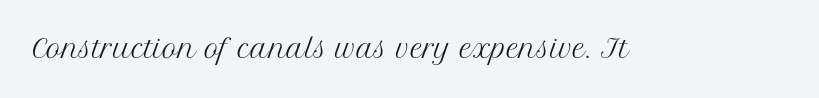
The image shows 25 px text type; set normal letter spacing, not underlined.
